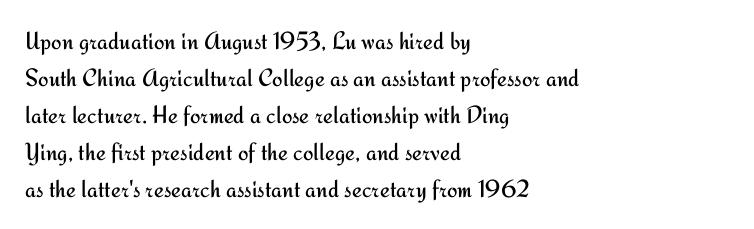
The image shows 25 px text type, upright; set left-aligned, normal line spacing (1.48x), normal letter spacing, not underlined.
